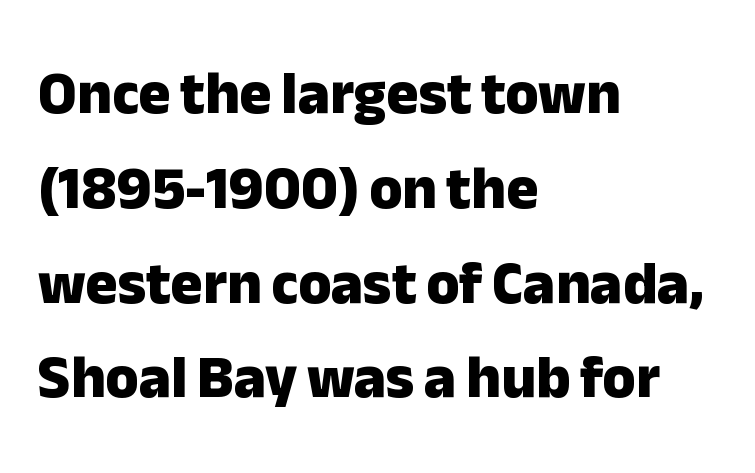
Typographically, this falls in the sans-serif category. The lines in this sample share a left origin and differ only in where they stop. Every stem runs plumb, perpendicular to the baseline. The tracking reads as untouched default to a designer's eye. One glance says typical: line gaps are just what's usual. Strokes here are thick enough to call this a true bold.
